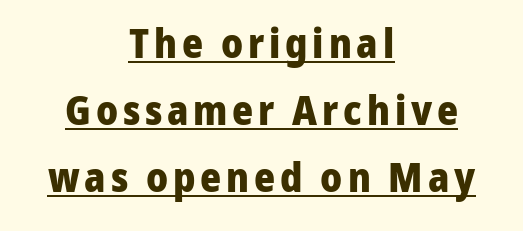
{"serif": "no", "italic": "no", "bold": "yes", "weight": "heavy", "width": "normal", "stroke_contrast": "low", "x_height": "medium", "monospaced": "no", "underline": "yes", "align": "center", "line_spacing": "normal", "line_spacing_ratio": 1.68, "glyph_px": 40}
